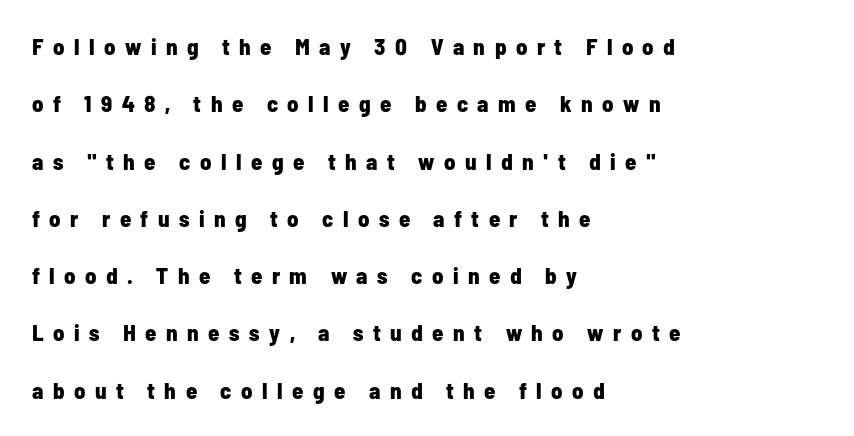
Q: Is the text bold? A: Yes.
Q: Is the text italic (slanted)? A: No, it is upright.
Q: Is the text underlined? A: No.
Q: How is the paragraph aligned? A: Left-aligned.
Q: Is the spacing between letters normal or unusually wide? A: Unusually wide.
Q: Is the spacing between lines tight, normal or loose? A: Loose.
